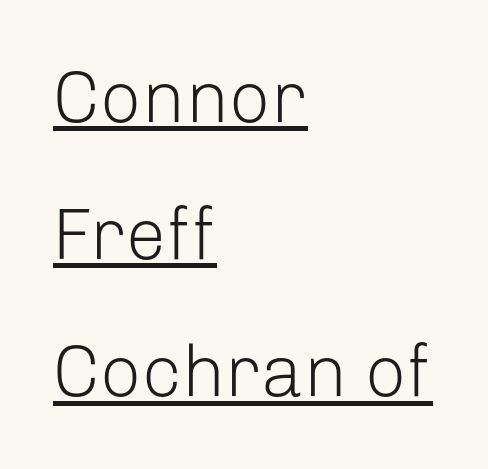
This sample uses a sans-serif face. No extra ink here — the face is not bold. Each line of the rendering has a horizontal stroke beneath the glyphs. This sample uses plain, unmodified letter spacing. Upright lettering throughout.
